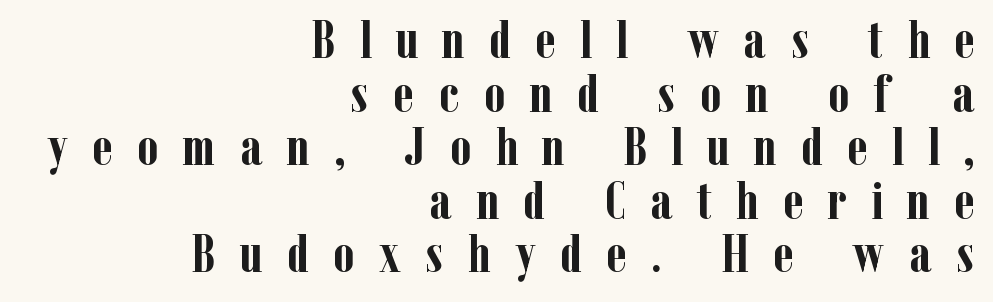
The image shows 53 px semibold, condensed serif type, upright; set right-aligned, tight line spacing (1.01x), unusually wide letter spacing (+0.46 em), not underlined; low stroke contrast and a medium x-height.
